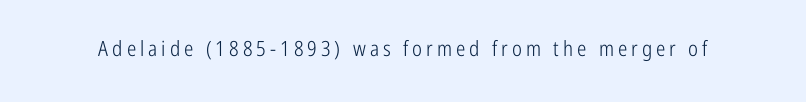
The image shows 21 px text type, upright; set not underlined.
